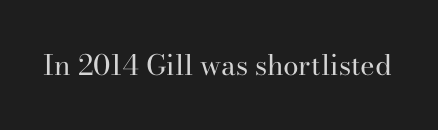
Q: Is the text bold? A: No.
Q: Is the text italic (slanted)? A: No, it is upright.
Q: Is the typeface a serif or a sans-serif typeface? A: Serif.
Q: Is the text underlined? A: No.
Q: Is the spacing between letters normal or unusually wide? A: Normal.
Q: Width (condensed, normal, or wide)? A: Normal.
Q: Stroke contrast? A: High.
Q: x-height? A: Small.
Q: Monospaced? A: No.
